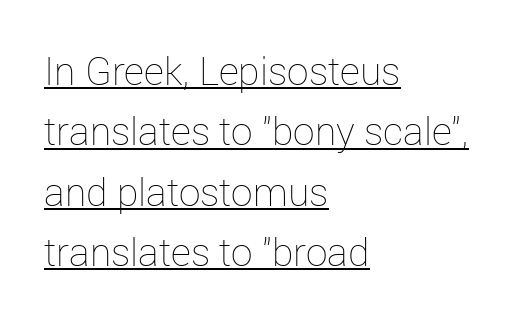
Q: Is the text bold? A: No.
Q: Is the text italic (slanted)? A: No, it is upright.
Q: Is the text underlined? A: Yes.
Q: How is the paragraph aligned? A: Left-aligned.
Q: Is the spacing between letters normal or unusually wide? A: Normal.
Q: Is the spacing between lines tight, normal or loose? A: Normal.
Q: Width (condensed, normal, or wide)? A: Normal.
Q: Stroke contrast? A: Low.
Q: x-height? A: Medium.
Q: Monospaced? A: No.
